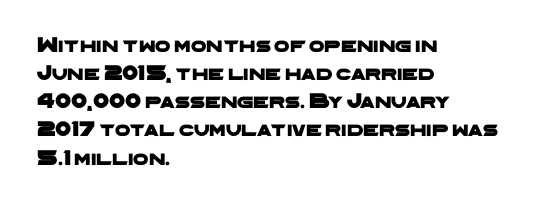
Q: Is the text underlined? A: No.
Q: How is the paragraph aligned? A: Left-aligned.
Q: Is the spacing between letters normal or unusually wide? A: Normal.
Q: Is the spacing between lines tight, normal or loose? A: Normal.
